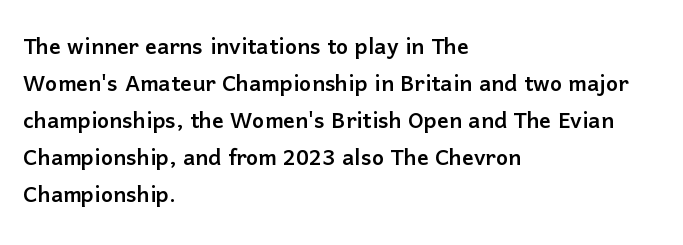
The image shows 29 px sans-serif type, upright; set left-aligned, normal line spacing (1.28x), normal letter spacing, not underlined; low stroke contrast and a medium x-height.
